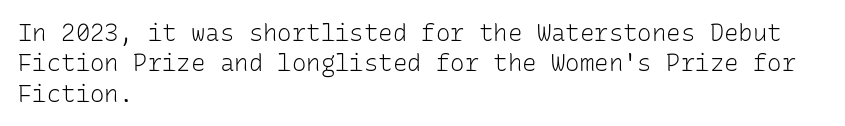
{"italic": "no", "bold": "no", "underline": "no", "align": "left", "line_spacing": "normal", "line_spacing_ratio": 1.27, "letter_spacing": "normal", "letter_spacing_em": 0.0, "glyph_px": 24}
